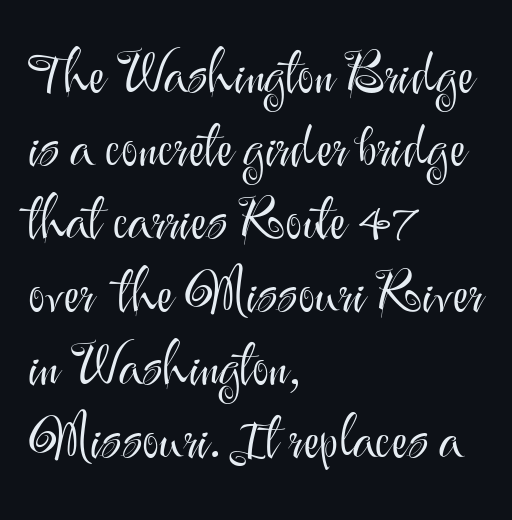
How would I describe the line gaps? Plain and ordinary. Are there feet on the stems? There aren't — it's a sans. Which margin do the lines hug? The left one — the right edge is uneven.
